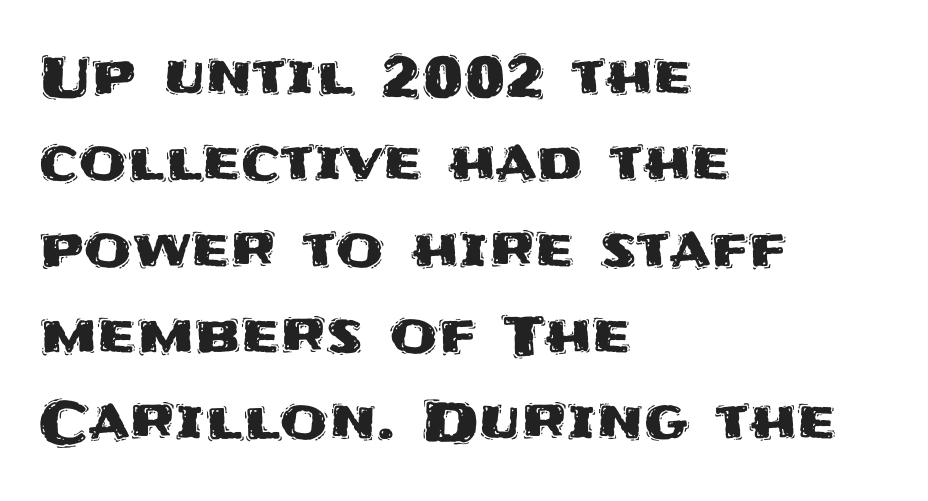
A typesetter would call this proportional, since set widths differ per character. This sample is left-justified, so line endings fall wherever the words run out. Any mark beneath the type? The region is blank. The face used here is rendered with its standard letterfit. Look at the bottom of the vertical strokes: they stop flat, with no serifs.
